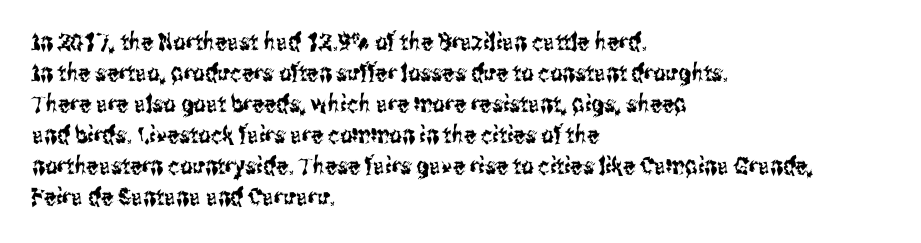
The rag falls on the right side of this text block. How would I describe the line gaps? Plain and ordinary. Ordinary non-slanted type is in use. The gaps between neighbouring characters are ordinary and unremarkable.
